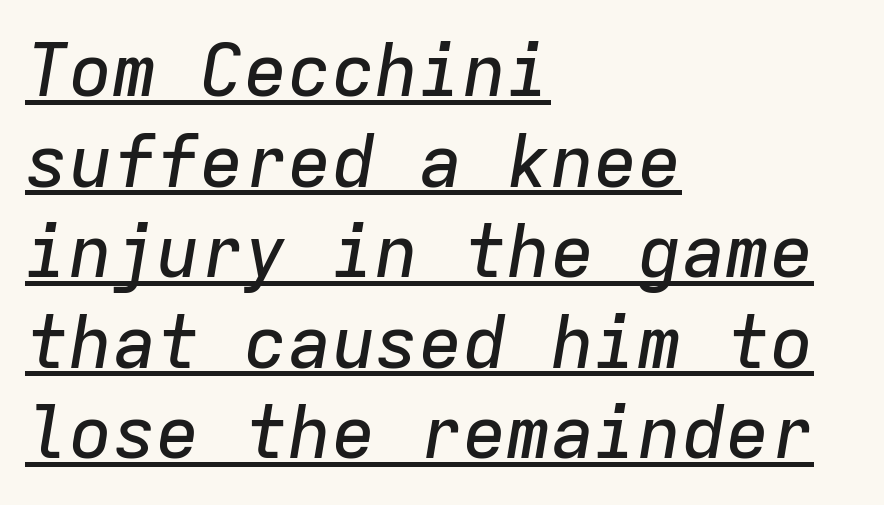
Spacing between characters is what you'd get straight out of the box. Casual observation: everything's shoved over to the left. Monospaced: the letters line up in strict vertical columns. This sample carries an underscore along the baseline area. The lettering tilts uniformly, giving the passage an italic look.
